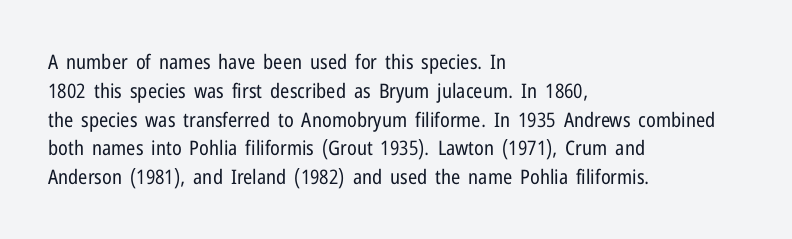
Vertical strokes here are truly vertical. The typesetting does not lean heavy: it is not bold. These lines keep a tight, regular rhythm from letter to letter. Anything drawn beneath the words? Only blank space. The designer left line spacing at the default. Caption: multi-line text, flush left, ragged right.
